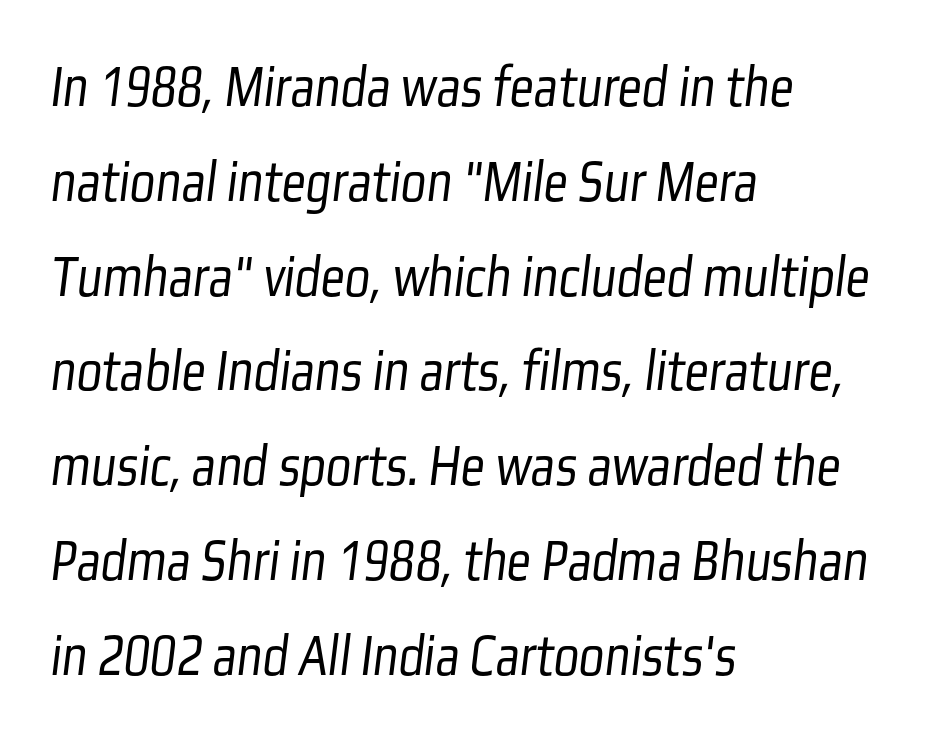
{"serif": "no", "bold": "no", "weight": "light", "width": "condensed", "stroke_contrast": "low", "x_height": "medium", "monospaced": "no", "underline": "no", "align": "left", "line_spacing": "normal", "line_spacing_ratio": 1.58, "letter_spacing": "normal", "letter_spacing_em": 0.0, "glyph_px": 60}
